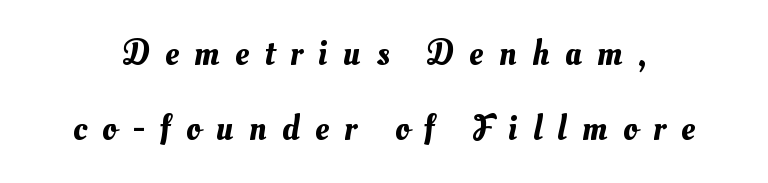
Q: Is the text underlined? A: No.
Q: Is the spacing between letters normal or unusually wide? A: Unusually wide.
Q: Is the spacing between lines tight, normal or loose? A: Loose.
Q: Width (condensed, normal, or wide)? A: Normal.
Q: Stroke contrast? A: Medium.
Q: x-height? A: Small.
Q: Monospaced? A: No.
